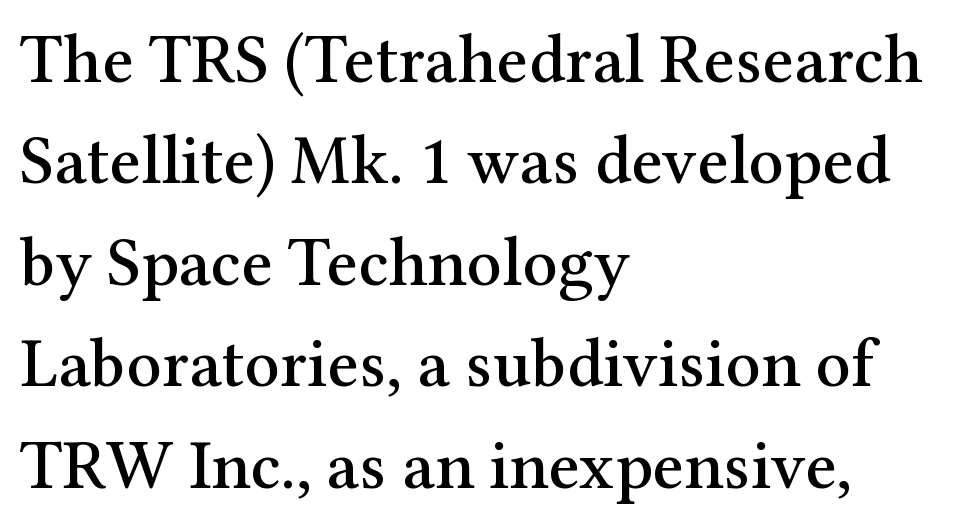
The image shows 69 px serif type, upright; set left-aligned, normal line spacing (1.47x), normal letter spacing, not underlined; medium stroke contrast and a medium x-height.
